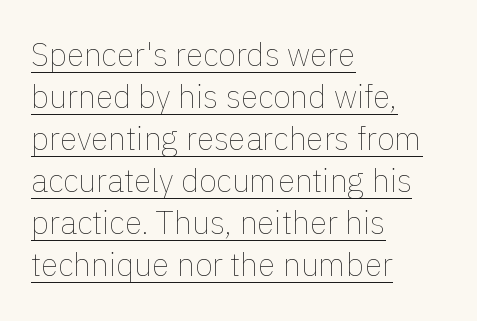
The image shows 32 px thin type, upright; set left-aligned, normal line spacing (1.31x), normal letter spacing, underlined; low stroke contrast and a medium x-height.
